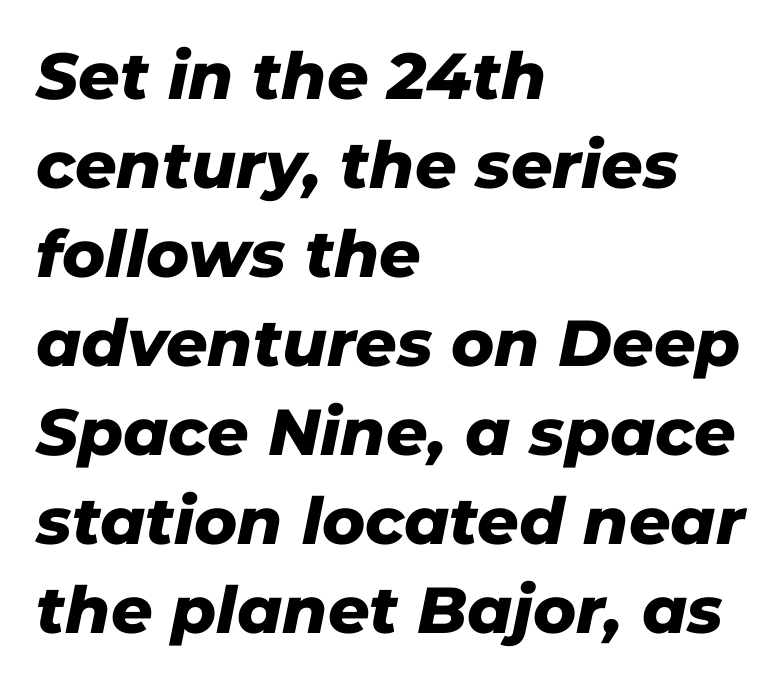
Q: Is the text bold? A: Yes.
Q: Is the text italic (slanted)? A: Yes, it leans right by about 11 degrees.
Q: Is the text underlined? A: No.
Q: How is the paragraph aligned? A: Left-aligned.
Q: Is the spacing between letters normal or unusually wide? A: Normal.
Q: Is the spacing between lines tight, normal or loose? A: Normal.
Q: Width (condensed, normal, or wide)? A: Normal.
Q: Stroke contrast? A: Low.
Q: x-height? A: Medium.
Q: Monospaced? A: No.
